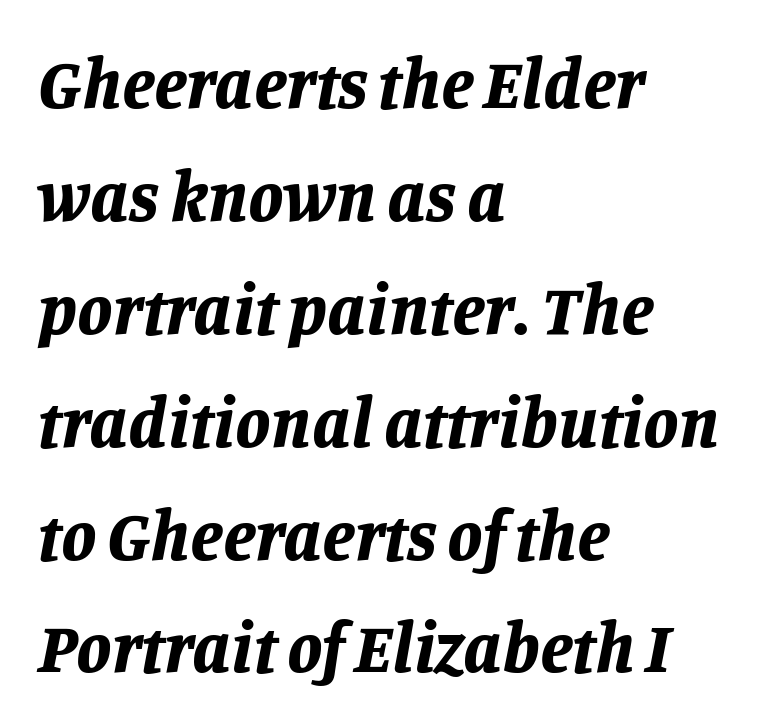
The passage shown has conventional tracking throughout. Set as a true bold cut, around the 700 mark. Evenly set lines give the paragraph a standard silhouette. Reading down the block, your eye returns to a fixed left position each line. The passage shown is typed in a proportional face where columns would drift. Lines of text with bare space underneath.
